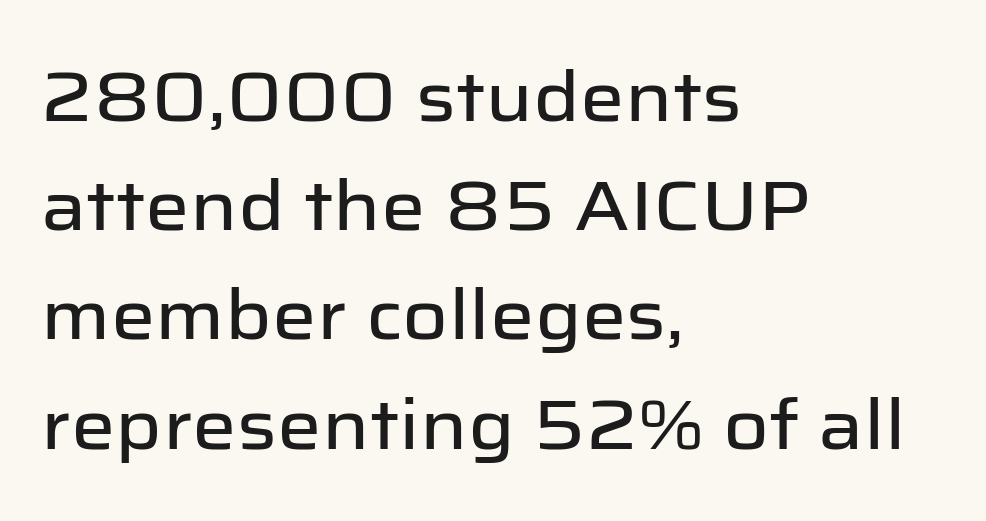
Q: Is the text italic (slanted)? A: No, it is upright.
Q: Is the typeface a serif or a sans-serif typeface? A: Sans-serif.
Q: Is the text underlined? A: No.
Q: How is the paragraph aligned? A: Left-aligned.
Q: Is the spacing between letters normal or unusually wide? A: Normal.
Q: Is the spacing between lines tight, normal or loose? A: Normal.
Q: Width (condensed, normal, or wide)? A: Normal.
Q: Stroke contrast? A: Low.
Q: x-height? A: Medium.
Q: Monospaced? A: No.
